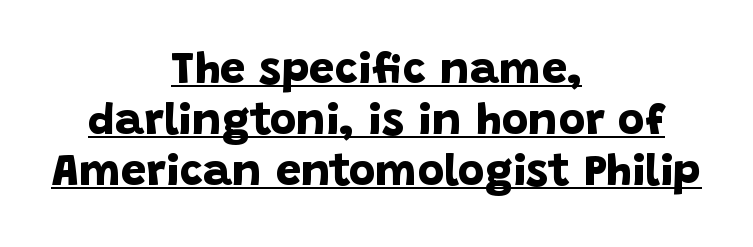
Line spacing here is tight. Strong, thick strokes mark this as bold type. The type is set solid horizontally, with unmodified tracking. Each letter keeps its own natural width here, so spacing adapts to shape. A continuous stroke trails under the words, as in a hyperlink.
